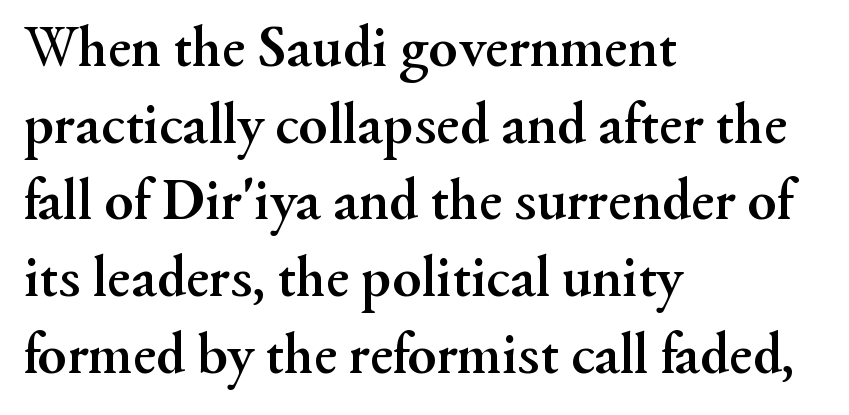
The image shows 59 px semibold serif type, upright; set left-aligned, normal line spacing (1.3x), normal letter spacing, not underlined; medium stroke contrast and a small x-height.
